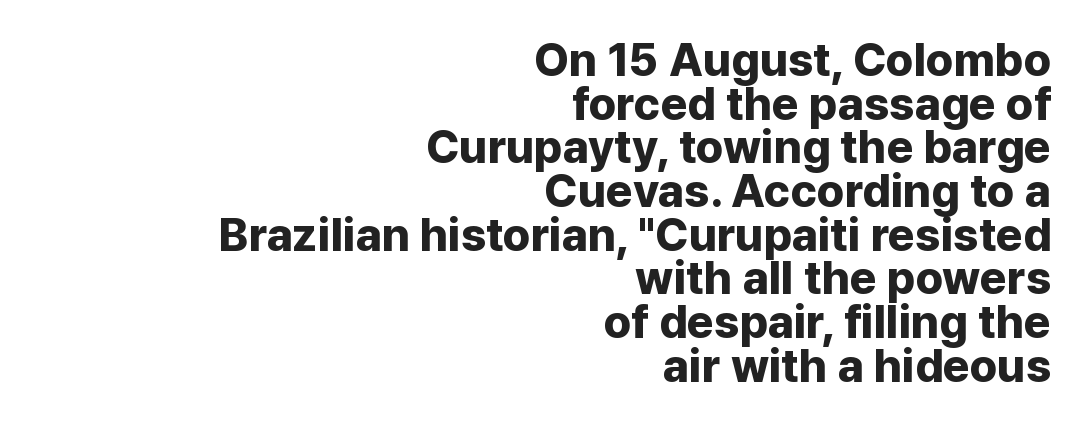
{"serif": "no", "italic": "no", "bold": "yes", "weight": "bold", "width": "normal", "stroke_contrast": "low", "x_height": "medium", "monospaced": "no", "underline": "no", "align": "right", "line_spacing": "tight", "line_spacing_ratio": 0.95, "letter_spacing": "normal", "letter_spacing_em": 0.0, "glyph_px": 46}
